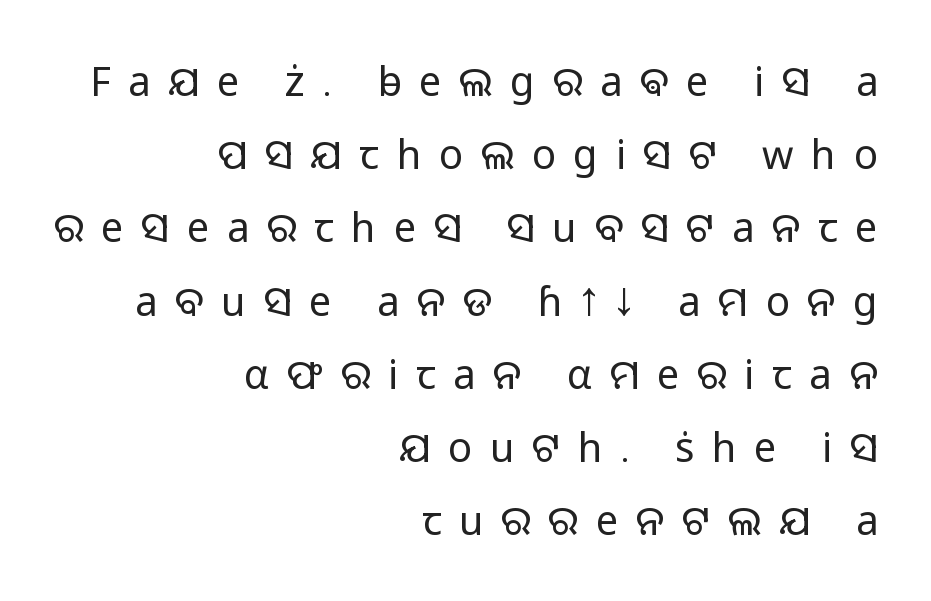
The image shows 40 px light sans-serif type, upright; set right-aligned, line spacing 1.83x, unusually wide letter spacing (+0.44 em), not underlined; low stroke contrast and a medium x-height.
